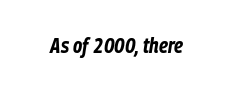
The image shows 21 px bold type, italic (leaning right); set normal letter spacing, not underlined.
